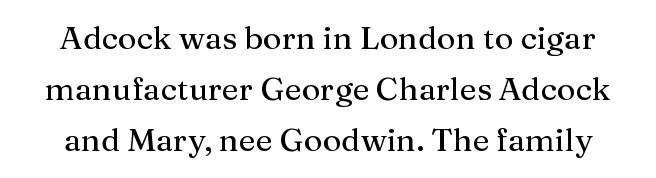
The image shows 32 px serif type, upright; set normal line spacing (1.6x), normal letter spacing, not underlined; medium stroke contrast and a medium x-height.
